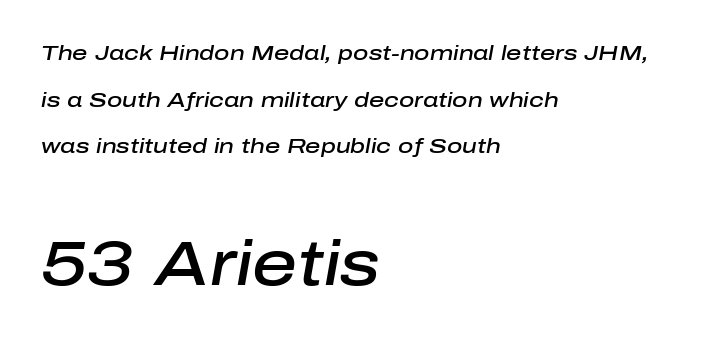
Q: Is the text bold? A: Semi-bold.
Q: Is the text italic (slanted)? A: Yes, it leans right by about 10 degrees.
Q: Is the text underlined? A: No.
Q: How is the paragraph aligned? A: Left-aligned.
Q: Is the spacing between letters normal or unusually wide? A: Normal.
Q: Is the spacing between lines tight, normal or loose? A: Loose.
Q: Which block of text is set in a larger size, the first (top) or the second (bottom)? A: The second (bottom) one.
Q: Width (condensed, normal, or wide)? A: Normal.
Q: Stroke contrast? A: Low.
Q: x-height? A: Medium.
Q: Monospaced? A: No.
